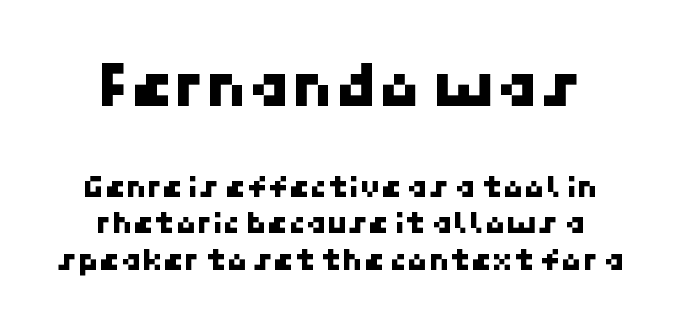
To sum up the face: it is a sans, with no serifs. Every row of glyphs is offset so its center matches the block's center. No extra tracking has been applied to these lines. Beneath every word, the page is bare.
